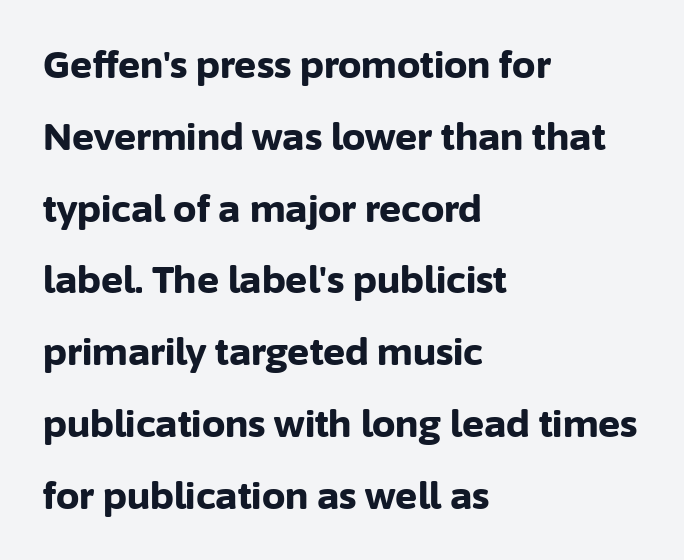
Is there much room between lines? Yes — plenty of vertical air separates them. Compared with typical body copy, the letter spacing here is the same. Characters remain perfectly vertical along every line. Alignment: flush left.
